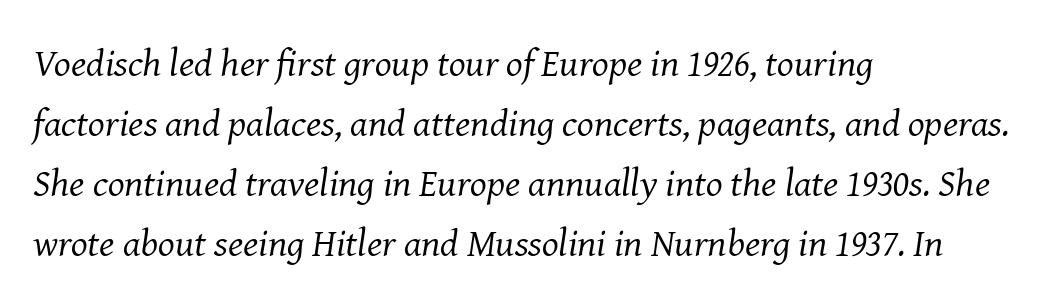
Q: Is the text bold? A: No.
Q: Is the text italic (slanted)? A: Yes, it leans right by about 8 degrees.
Q: Is the typeface a serif or a sans-serif typeface? A: Serif.
Q: Is the text underlined? A: No.
Q: How is the paragraph aligned? A: Left-aligned.
Q: Is the spacing between letters normal or unusually wide? A: Normal.
Q: Is the spacing between lines tight, normal or loose? A: Normal.
Q: Width (condensed, normal, or wide)? A: Normal.
Q: Stroke contrast? A: Medium.
Q: x-height? A: Medium.
Q: Monospaced? A: No.
